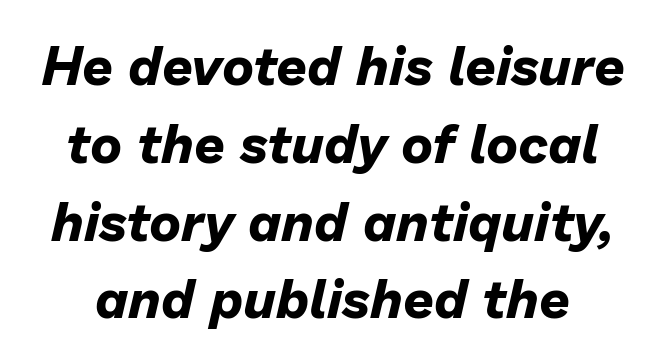
Q: Is the text bold? A: Yes.
Q: Is the text italic (slanted)? A: Yes, it leans right by about 13 degrees.
Q: Is the text underlined? A: No.
Q: Is the spacing between letters normal or unusually wide? A: Normal.
Q: Is the spacing between lines tight, normal or loose? A: Normal.
Q: Width (condensed, normal, or wide)? A: Normal.
Q: Stroke contrast? A: Low.
Q: x-height? A: Medium.
Q: Monospaced? A: No.
